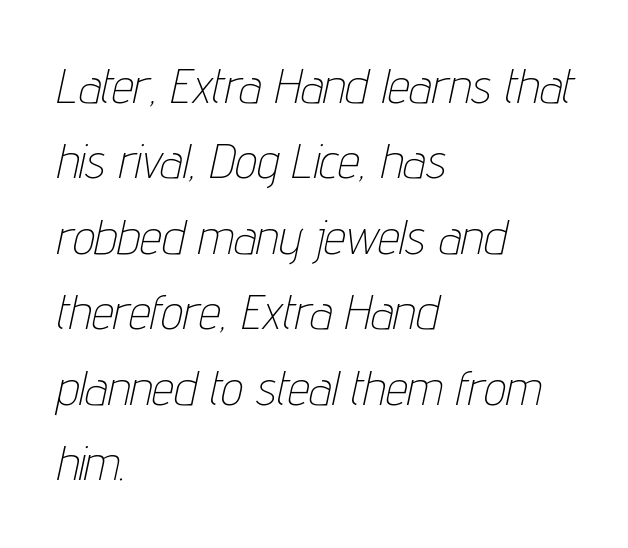
Words float on clear page, feet unadorned. Short note: letters normally spaced. The font sits on the lighter half of the weight spectrum, regular included. A student would call this left alignment; a typographer would say flush left, rag right. Honestly, the row spacing looks completely unremarkable. You can tell it's italic because the verticals aren't actually vertical.
